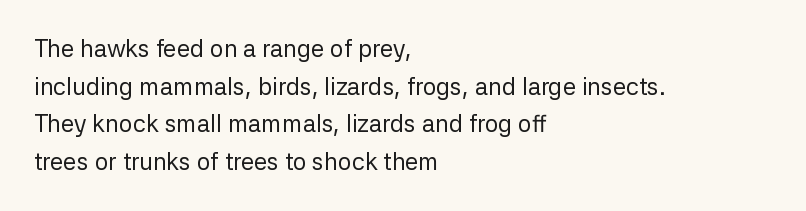
{"italic": "no", "bold": "no", "underline": "no", "align": "left", "line_spacing": "normal", "line_spacing_ratio": 1.57, "letter_spacing": "normal", "letter_spacing_em": 0.0, "glyph_px": 24}
